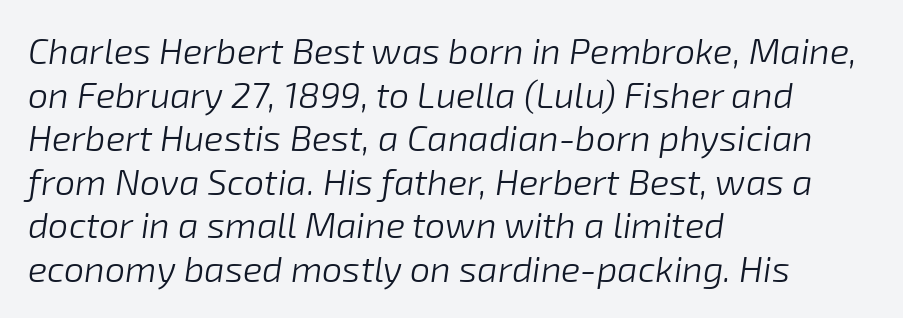
Q: Is the text bold? A: No.
Q: Is the text italic (slanted)? A: Yes, it leans right by about 8 degrees.
Q: Is the text underlined? A: No.
Q: How is the paragraph aligned? A: Left-aligned.
Q: Is the spacing between letters normal or unusually wide? A: Normal.
Q: Width (condensed, normal, or wide)? A: Normal.
Q: Stroke contrast? A: Low.
Q: x-height? A: Medium.
Q: Monospaced? A: No.
